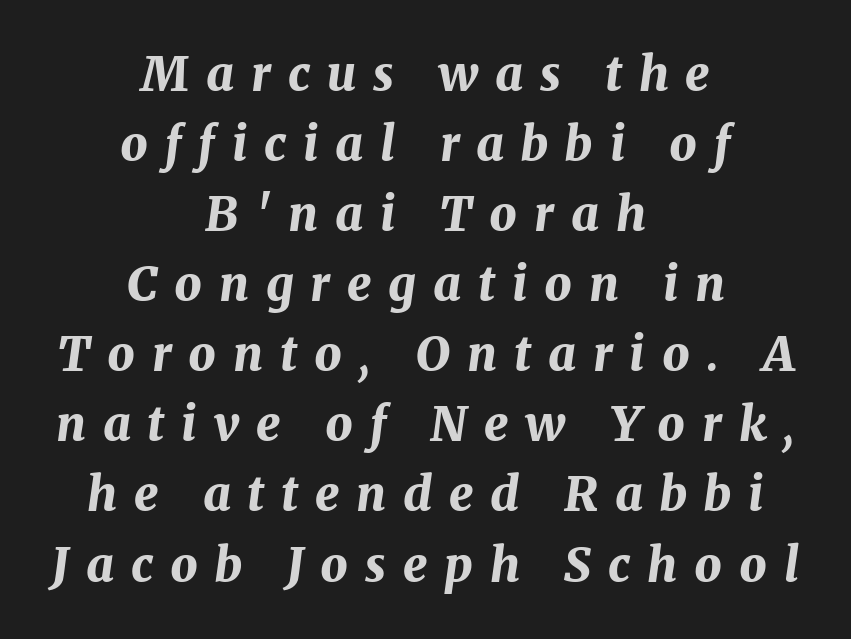
Only glyphs here, with clear space below each row. These lines were composed using italics. In CSS terms this would be text-align: center. The rendering uses natural spacing where letterforms have individual widths.
